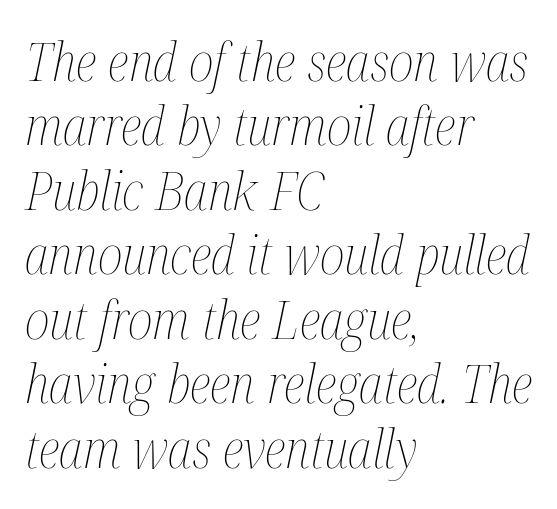
Nobody drew a line under any word here. No chunkiness to these letters — they're not bold. Letter spacing: default. You could not count columns in this text — the font is proportionally spaced.
